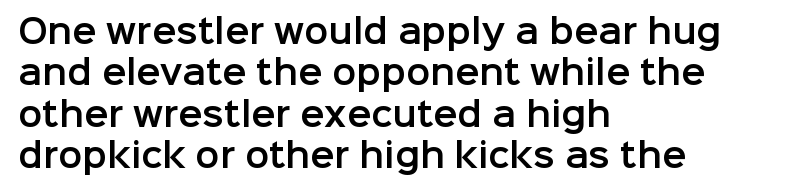
Q: Is the text italic (slanted)? A: No, it is upright.
Q: Is the typeface a serif or a sans-serif typeface? A: Sans-serif.
Q: Is the text underlined? A: No.
Q: How is the paragraph aligned? A: Left-aligned.
Q: Is the spacing between letters normal or unusually wide? A: Normal.
Q: Is the spacing between lines tight, normal or loose? A: Normal.
Q: Width (condensed, normal, or wide)? A: Normal.
Q: Stroke contrast? A: Low.
Q: x-height? A: Medium.
Q: Monospaced? A: No.
